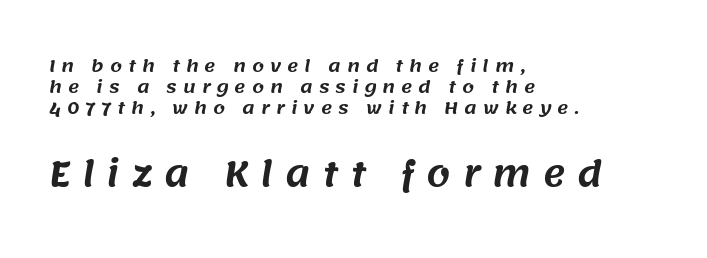
The image shows 34 px sans-serif type; set left-aligned, normal line spacing (1.25x), unusually wide letter spacing (+0.35 em), not underlined; the second (bottom) block is 2.0x larger; medium stroke contrast and a large x-height.
